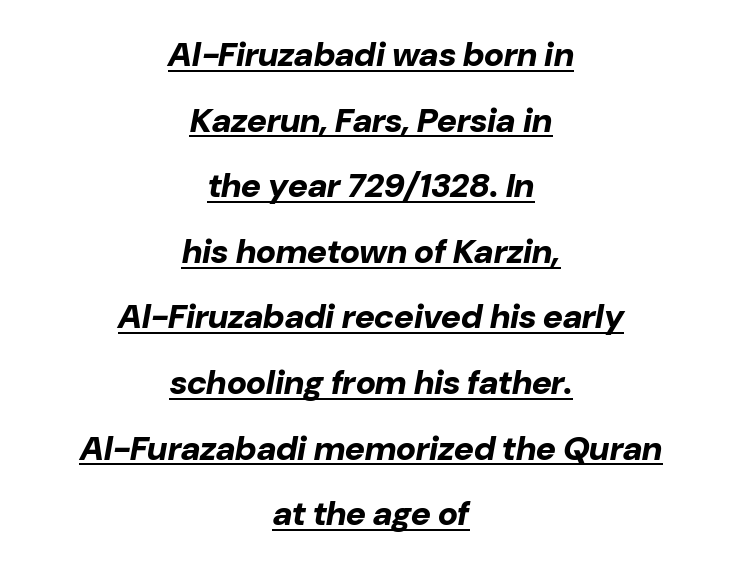
The passage shown has conventional tracking throughout. Rendered with sloped, italic letterforms. The typesetter chose a symmetrical, centered arrangement here. The characters look thick and weighty, a clear bold. A continuous stroke trails under the words, as in a hyperlink.
